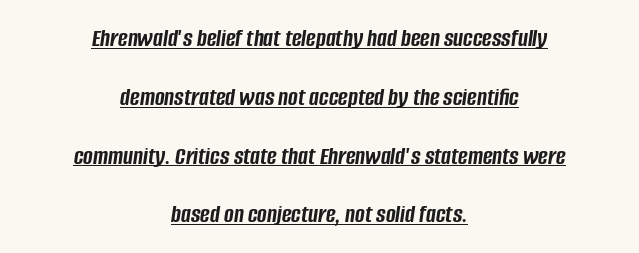
{"italic": "yes", "lean": "right", "slant_degrees": 8, "bold": "yes", "underline": "yes", "align": "center", "line_spacing": "loose", "line_spacing_ratio": 2.26, "letter_spacing": "normal", "letter_spacing_em": 0.0, "glyph_px": 26}
